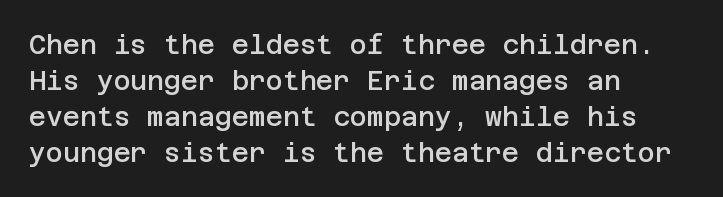
The image shows 26 px text type, upright; set left-aligned, normal line spacing (1.38x), normal letter spacing, not underlined.
